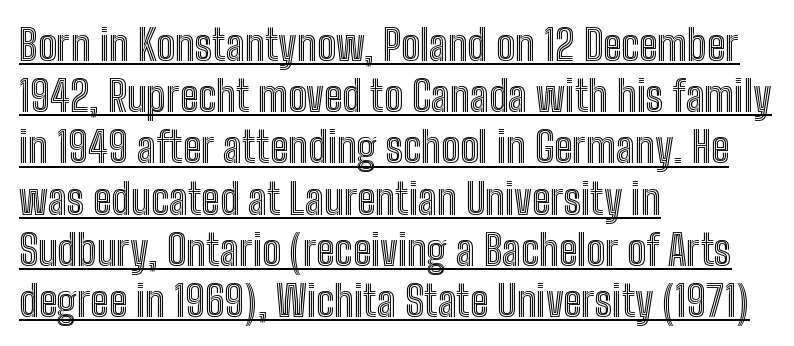
The image shows 42 px condensed type, upright; set left-aligned, line spacing 1.22x, normal letter spacing, underlined; a medium x-height.
